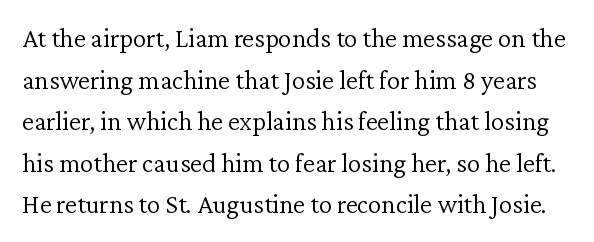
{"italic": "no", "bold": "no", "underline": "no", "line_spacing": "normal", "line_spacing_ratio": 1.54, "letter_spacing": "normal", "letter_spacing_em": 0.0, "glyph_px": 27}
